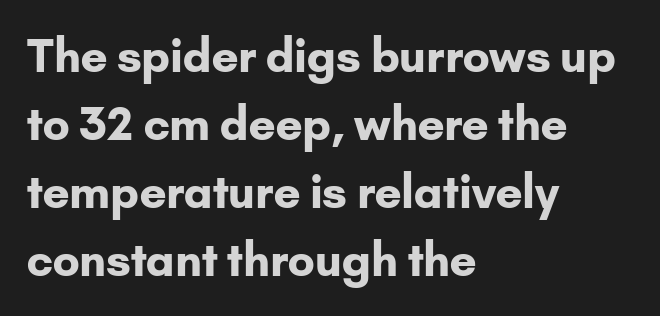
The face used here has the dense, thick strokes of a bold. Ascenders rise straight up at ninety degrees. Bare-footed words on every line. Evenly set lines give the paragraph a standard silhouette.
